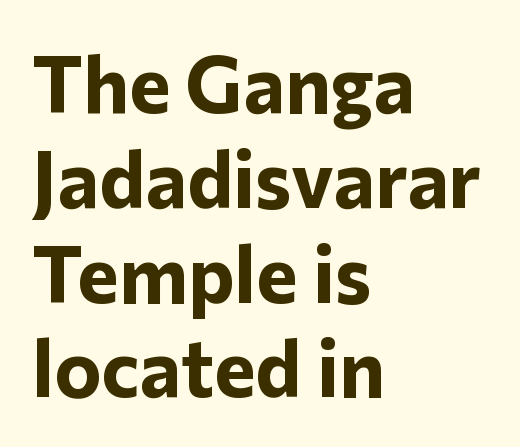
Q: Is the text bold? A: Yes.
Q: Is the text italic (slanted)? A: No, it is upright.
Q: Is the typeface a serif or a sans-serif typeface? A: Sans-serif.
Q: Is the text underlined? A: No.
Q: How is the paragraph aligned? A: Left-aligned.
Q: Is the spacing between letters normal or unusually wide? A: Normal.
Q: Width (condensed, normal, or wide)? A: Normal.
Q: Stroke contrast? A: Low.
Q: x-height? A: Medium.
Q: Monospaced? A: No.
